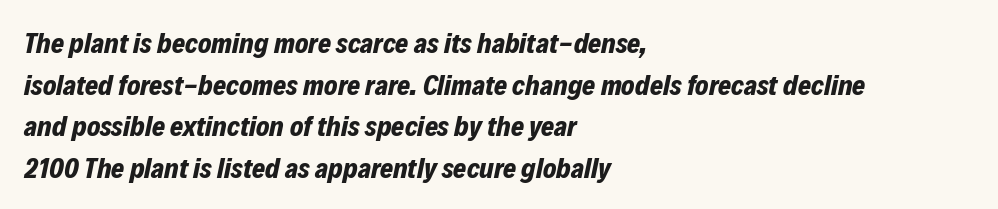
Q: Is the text bold? A: Yes.
Q: Is the text italic (slanted)? A: Yes, it leans right by about 12 degrees.
Q: Is the text underlined? A: No.
Q: How is the paragraph aligned? A: Left-aligned.
Q: Is the spacing between letters normal or unusually wide? A: Normal.
Q: Is the spacing between lines tight, normal or loose? A: Normal.
Q: Width (condensed, normal, or wide)? A: Normal.
Q: Stroke contrast? A: Low.
Q: x-height? A: Medium.
Q: Monospaced? A: No.
